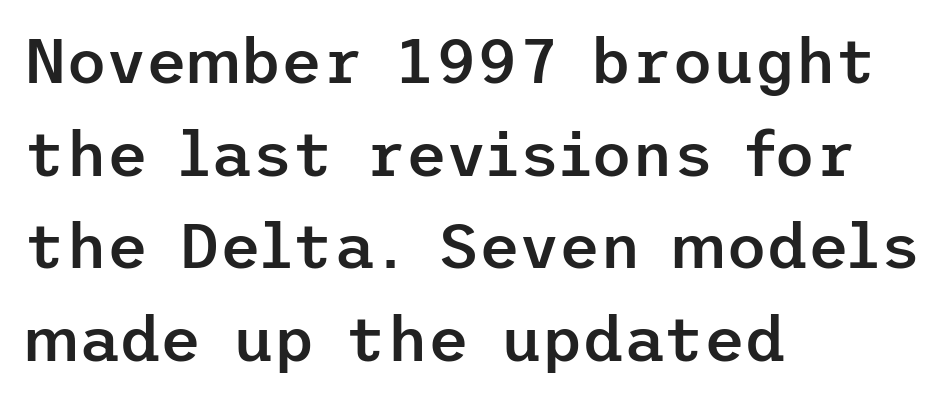
The image shows 63 px semibold sans-serif type, upright; set left-aligned, normal line spacing (1.47x), normal letter spacing, not underlined; low stroke contrast and a medium x-height.
